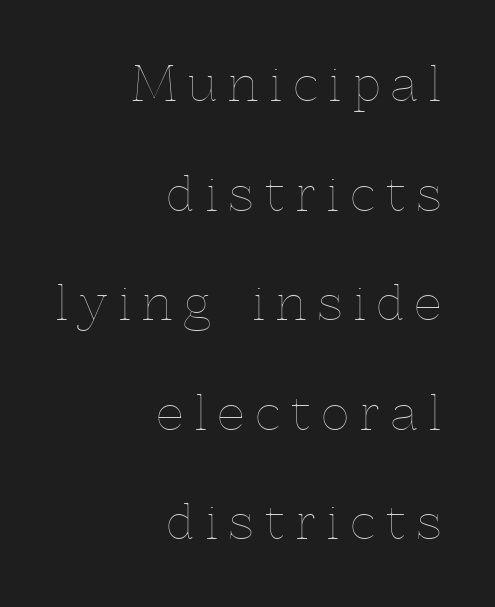
Q: Is the text bold? A: No.
Q: Is the text italic (slanted)? A: No, it is upright.
Q: Is the text underlined? A: No.
Q: How is the paragraph aligned? A: Right-aligned.
Q: Is the spacing between letters normal or unusually wide? A: Unusually wide.
Q: Is the spacing between lines tight, normal or loose? A: Loose.
Q: Width (condensed, normal, or wide)? A: Normal.
Q: x-height? A: Medium.
Q: Monospaced? A: No.
